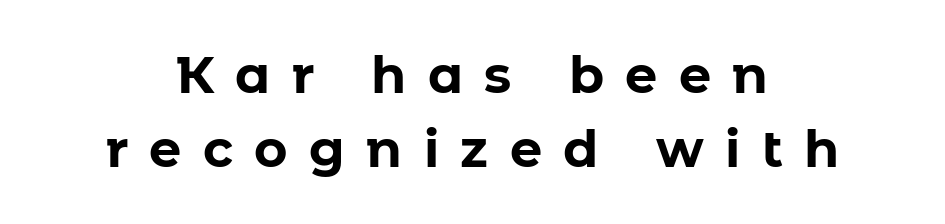
The image shows 51 px bold sans-serif type, upright; set centered, normal line spacing (1.46x), unusually wide letter spacing (+0.42 em), not underlined; low stroke contrast and a medium x-height.
